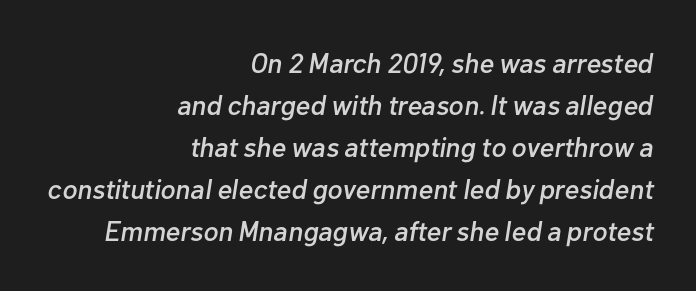
Short note: letters normally spaced. A typesetter would mark this as italic. The rendering uses natural spacing where letterforms have individual widths. This rendering features lettering with no underline. The line-height multiplier appears to be the usual default.
